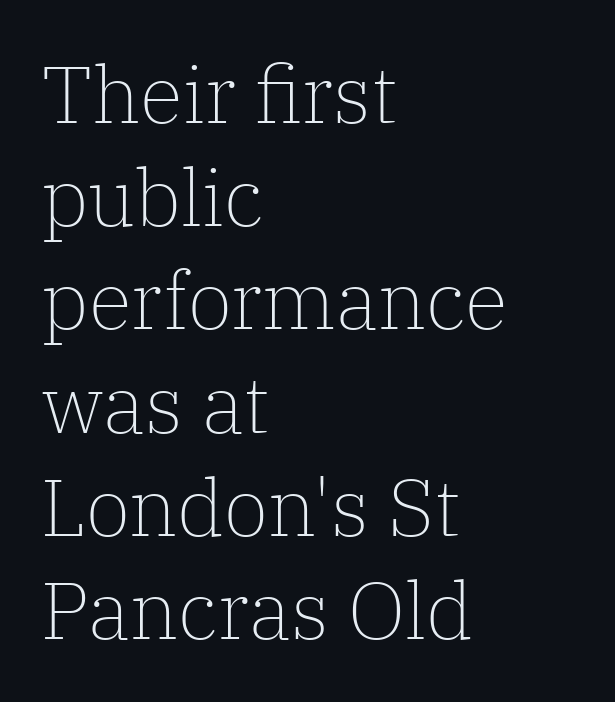
Q: Is the text bold? A: No.
Q: Is the text italic (slanted)? A: No, it is upright.
Q: Is the typeface a serif or a sans-serif typeface? A: Serif.
Q: Is the text underlined? A: No.
Q: How is the paragraph aligned? A: Left-aligned.
Q: Is the spacing between letters normal or unusually wide? A: Normal.
Q: Is the spacing between lines tight, normal or loose? A: Normal.
Q: Width (condensed, normal, or wide)? A: Normal.
Q: Stroke contrast? A: Low.
Q: x-height? A: Medium.
Q: Monospaced? A: No.
